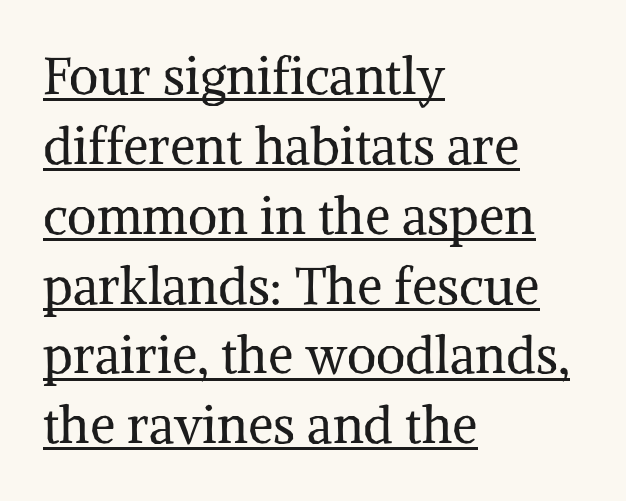
{"serif": "yes", "italic": "no", "bold": "no", "weight": "regular", "width": "normal", "stroke_contrast": "medium", "x_height": "medium", "monospaced": "no", "underline": "yes", "align": "left", "line_spacing": "normal", "line_spacing_ratio": 1.37, "letter_spacing": "normal", "letter_spacing_em": 0.0, "glyph_px": 51}
